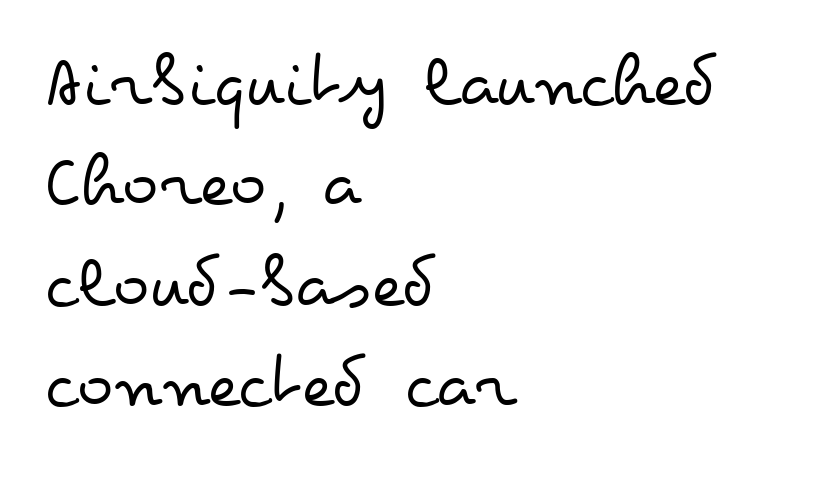
{"italic": "no", "bold": "no", "weight": "regular", "width": "wide", "stroke_contrast": "low", "x_height": "small", "monospaced": "no", "underline": "no", "align": "left", "line_spacing": "normal", "line_spacing_ratio": 1.32, "letter_spacing": "normal", "letter_spacing_em": 0.0, "glyph_px": 76}
